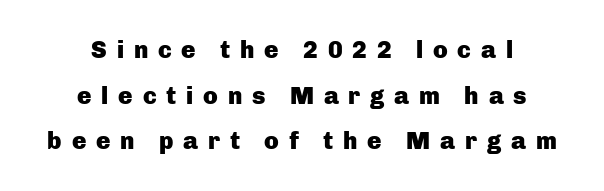
Q: Is the text bold? A: Yes.
Q: Is the text italic (slanted)? A: No, it is upright.
Q: Is the text underlined? A: No.
Q: How is the paragraph aligned? A: Centered.
Q: Is the spacing between letters normal or unusually wide? A: Unusually wide.
Q: Is the spacing between lines tight, normal or loose? A: Loose.
